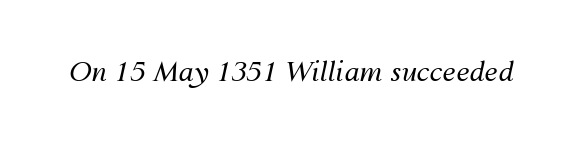
Anything drawn beneath the words? Only blank space. The text carries the slant typical of an italic or oblique font. On a weight scale, this lands at 450 or below. Observe the ordinary spacing: letters are neighbours, not strangers.
